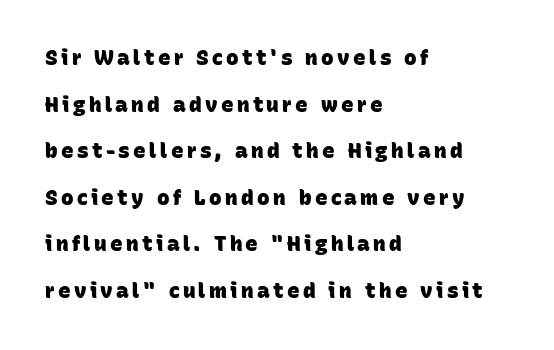
Q: Is the text bold? A: Yes.
Q: Is the text underlined? A: No.
Q: How is the paragraph aligned? A: Left-aligned.
Q: Is the spacing between lines tight, normal or loose? A: Loose.
